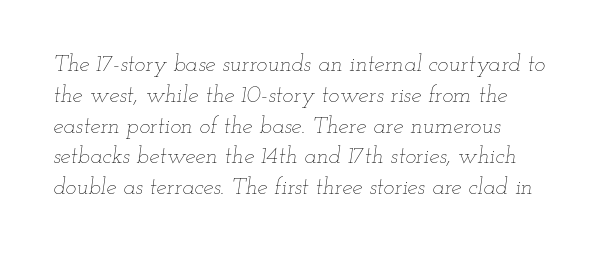
Q: Is the text bold? A: No.
Q: Is the text italic (slanted)? A: Yes, it leans right by about 12 degrees.
Q: Is the text underlined? A: No.
Q: How is the paragraph aligned? A: Left-aligned.
Q: Is the spacing between letters normal or unusually wide? A: Normal.
Q: Is the spacing between lines tight, normal or loose? A: Normal.
